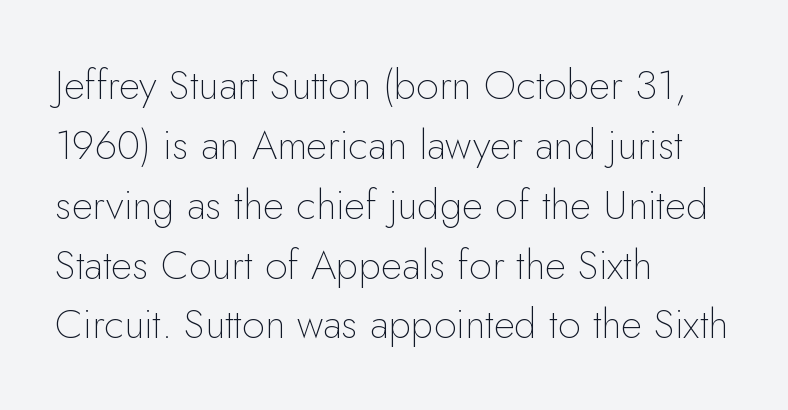
Looks like regular typesetting: each glyph gets only the width it needs. These lines stack with their left ends in a neat column. How are the letters spaced? Ordinarily, with no added tracking. Check where the strokes stop: nothing finishes them off — pure sans.
